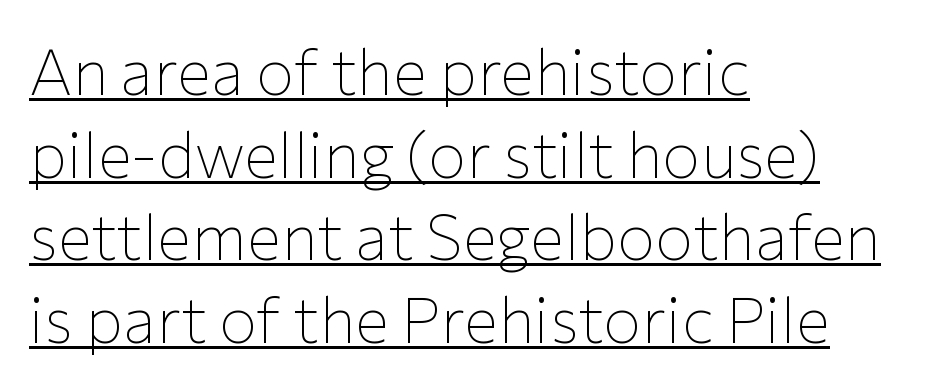
{"serif": "no", "italic": "no", "bold": "no", "weight": "thin", "width": "normal", "stroke_contrast": "low", "x_height": "medium", "monospaced": "no", "underline": "yes", "align": "left", "line_spacing": "normal", "line_spacing_ratio": 1.29, "letter_spacing": "normal", "letter_spacing_em": 0.0, "glyph_px": 64}
